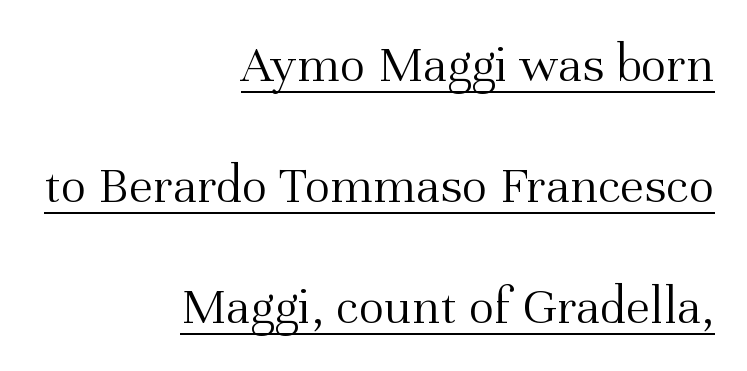
Q: Is the text bold? A: No.
Q: Is the text italic (slanted)? A: No, it is upright.
Q: Is the typeface a serif or a sans-serif typeface? A: Serif.
Q: Is the text underlined? A: Yes.
Q: How is the paragraph aligned? A: Right-aligned.
Q: Is the spacing between letters normal or unusually wide? A: Normal.
Q: Is the spacing between lines tight, normal or loose? A: Loose.
Q: Width (condensed, normal, or wide)? A: Normal.
Q: Stroke contrast? A: Medium.
Q: x-height? A: Medium.
Q: Monospaced? A: No.
